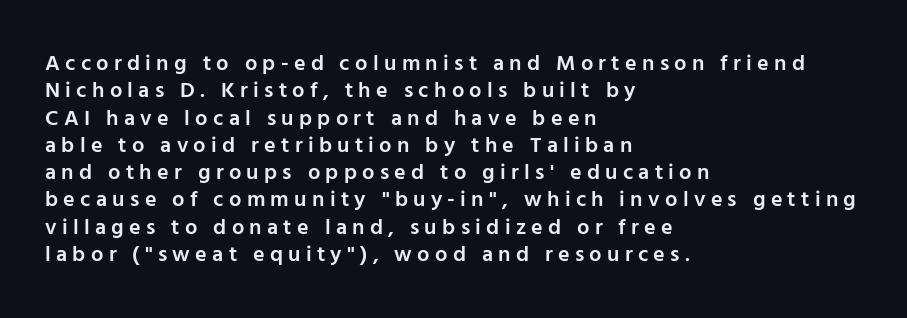
Q: Is the text bold? A: Semi-bold.
Q: Is the text italic (slanted)? A: No, it is upright.
Q: Is the text underlined? A: No.
Q: How is the paragraph aligned? A: Left-aligned.
Q: Is the spacing between letters normal or unusually wide? A: Unusually wide.
